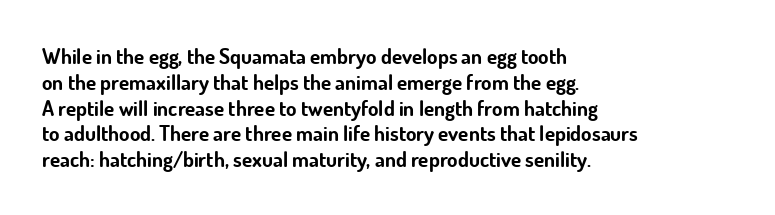
Q: Is the text bold? A: Yes.
Q: Is the text italic (slanted)? A: No, it is upright.
Q: Is the text underlined? A: No.
Q: How is the paragraph aligned? A: Left-aligned.
Q: Is the spacing between letters normal or unusually wide? A: Normal.
